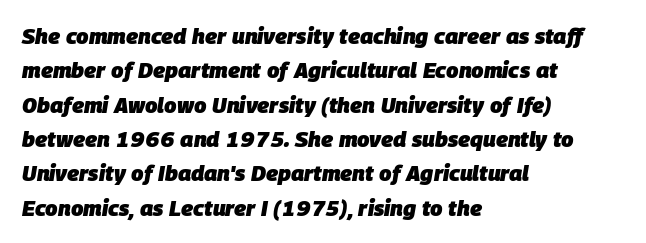
Q: Is the text bold? A: Yes.
Q: Is the text italic (slanted)? A: Yes, it leans right by about 9 degrees.
Q: Is the text underlined? A: No.
Q: How is the paragraph aligned? A: Left-aligned.
Q: Is the spacing between letters normal or unusually wide? A: Normal.
Q: Is the spacing between lines tight, normal or loose? A: Normal.
